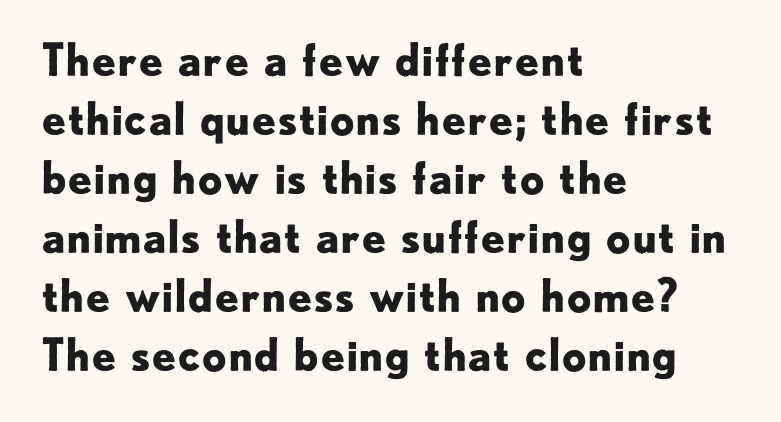
The image shows 44 px bold sans-serif type, upright; set left-aligned, normal line spacing (1.34x), normal letter spacing, not underlined; low stroke contrast and a small x-height.
